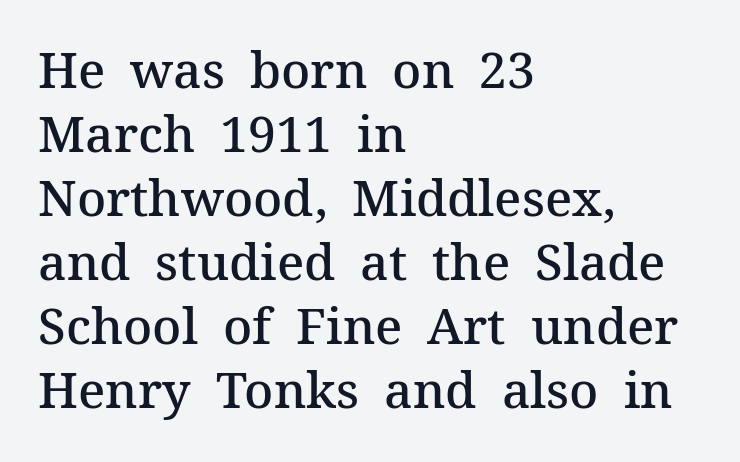
Just letters on the line, the space beneath them empty. Compared with typical paragraphs, the rows here are spaced about the same. I'd call this a serif setting — the letters wear small feet. How are the letters spaced? Ordinarily, with no added tracking.
